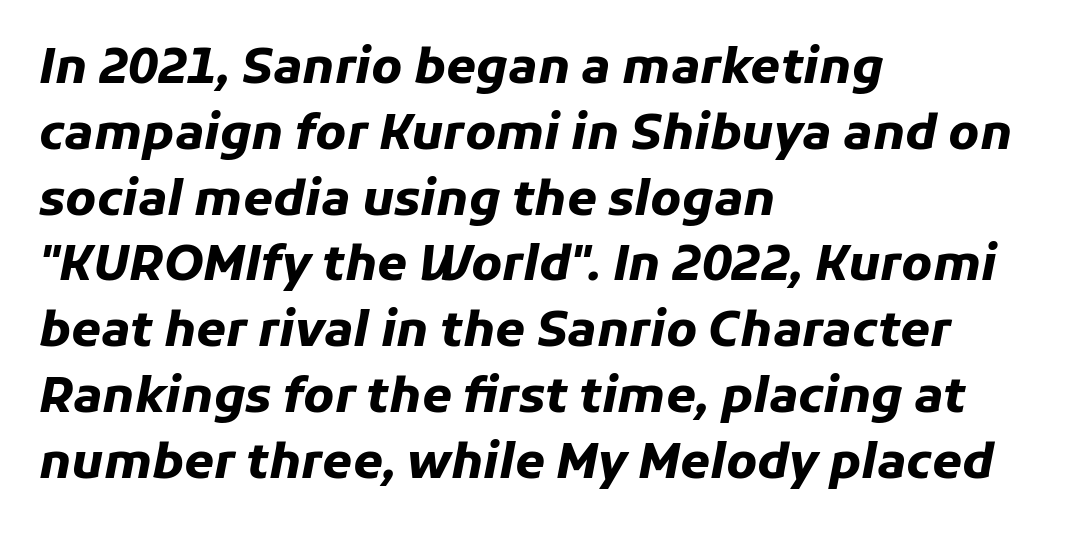
{"italic": "yes", "lean": "right", "slant_degrees": 11, "bold": "yes", "weight": "heavy", "width": "normal", "stroke_contrast": "low", "x_height": "medium", "monospaced": "no", "underline": "no", "align": "left", "line_spacing": "normal", "line_spacing_ratio": 1.37, "letter_spacing": "normal", "letter_spacing_em": 0.0, "glyph_px": 48}
